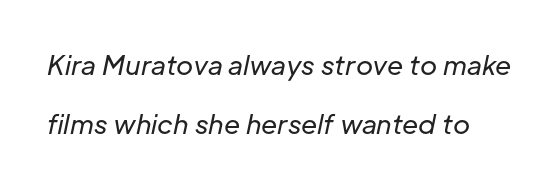
{"italic": "yes", "lean": "right", "slant_degrees": 12, "bold": "no", "underline": "no", "line_spacing": "loose", "line_spacing_ratio": 2.26, "letter_spacing": "normal", "letter_spacing_em": 0.0, "glyph_px": 26}
